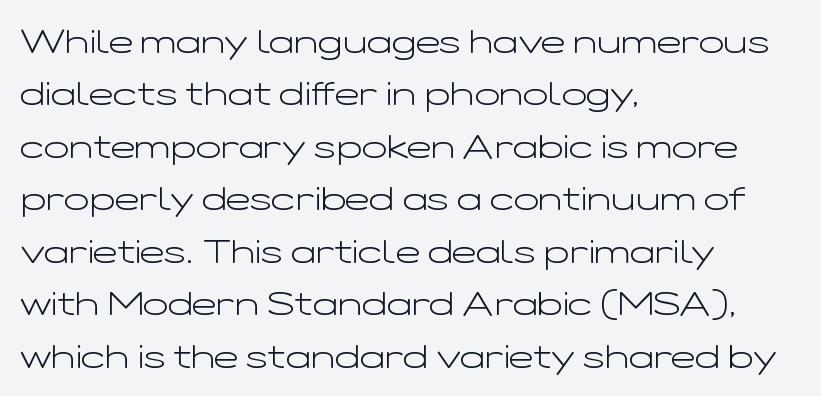
Q: Is the text bold? A: No.
Q: Is the text italic (slanted)? A: No, it is upright.
Q: Is the typeface a serif or a sans-serif typeface? A: Sans-serif.
Q: Is the text underlined? A: No.
Q: How is the paragraph aligned? A: Left-aligned.
Q: Is the spacing between letters normal or unusually wide? A: Normal.
Q: Is the spacing between lines tight, normal or loose? A: Normal.
Q: Width (condensed, normal, or wide)? A: Wide.
Q: Stroke contrast? A: Low.
Q: x-height? A: Medium.
Q: Monospaced? A: No.
